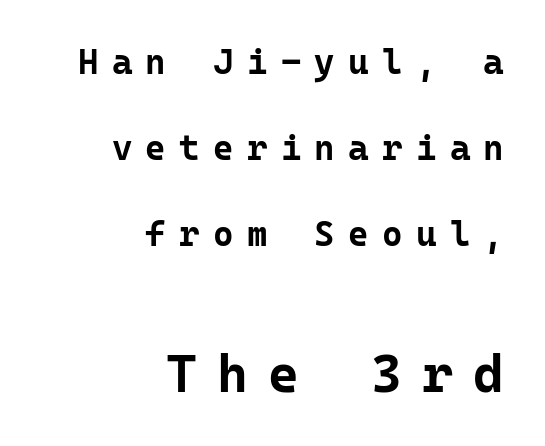
What kind of face is this? One without serifs — a sans. Compare the two chunks: the lower has the greater cap height. Tracking value appears strongly positive — letters spread wide. Reading down the column, the eye jumps a long way to each next line.
